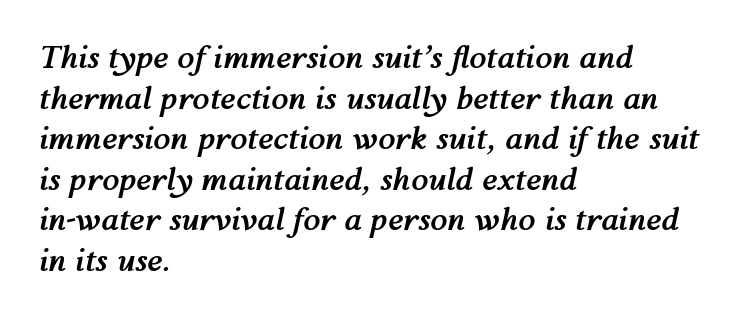
Q: Is the text bold? A: Yes.
Q: Is the text italic (slanted)? A: Yes, it leans right by about 12 degrees.
Q: Is the text underlined? A: No.
Q: How is the paragraph aligned? A: Left-aligned.
Q: Is the spacing between letters normal or unusually wide? A: Normal.
Q: Is the spacing between lines tight, normal or loose? A: Normal.
Q: Width (condensed, normal, or wide)? A: Normal.
Q: Stroke contrast? A: Medium.
Q: x-height? A: Medium.
Q: Monospaced? A: No.
